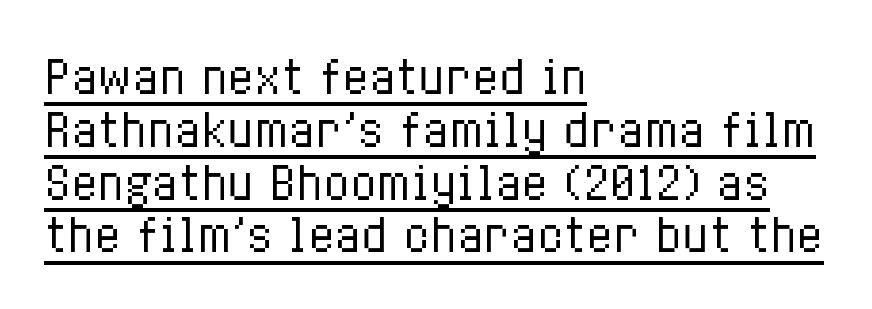
{"italic": "no", "bold": "no", "weight": "regular", "width": "condensed", "stroke_contrast": "low", "x_height": "medium", "monospaced": "no", "underline": "yes", "align": "left", "line_spacing_ratio": 1.2, "letter_spacing": "normal", "letter_spacing_em": 0.0, "glyph_px": 44}
